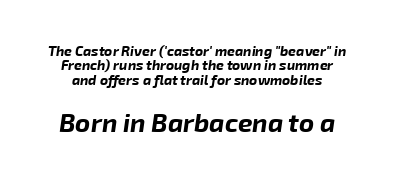
{"italic": "yes", "lean": "right", "slant_degrees": 8, "bold": "yes", "underline": "no", "line_spacing": "tight", "line_spacing_ratio": 1.02, "letter_spacing": "normal", "letter_spacing_em": 0.0, "larger_block": "second", "size_ratio": 1.86, "glyph_px": 26}
